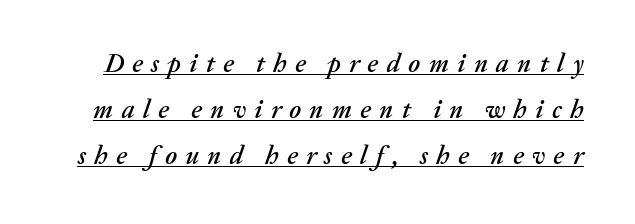
The image shows 26 px text type, italic (leaning right); set line spacing 1.77x, unusually wide letter spacing (+0.32 em), underlined.
